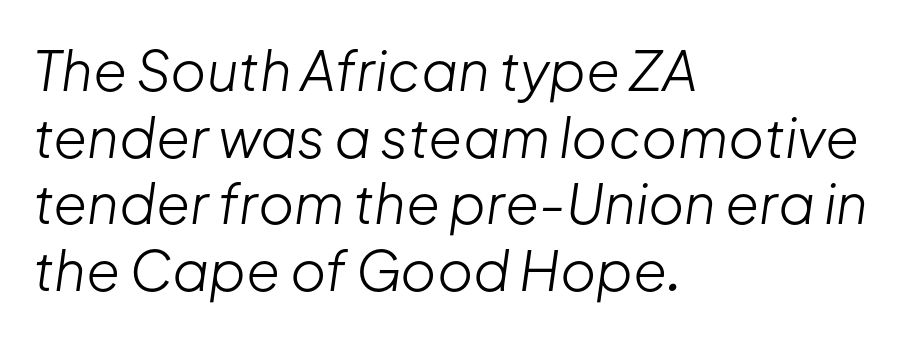
The image shows 55 px light type, italic (leaning right); set left-aligned, line spacing 1.21x, normal letter spacing, not underlined; low stroke contrast and a medium x-height.
